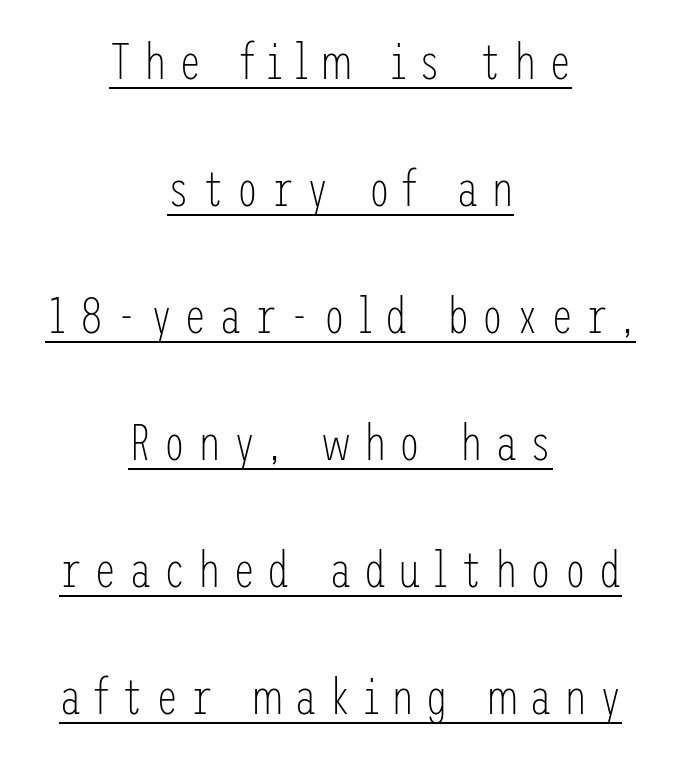
{"serif": "no", "italic": "no", "bold": "no", "weight": "light", "width": "condensed", "stroke_contrast": "low", "x_height": "medium", "underline": "yes", "align": "center", "line_spacing": "loose", "line_spacing_ratio": 2.49, "letter_spacing": "wide", "letter_spacing_em": 0.23, "glyph_px": 51}
